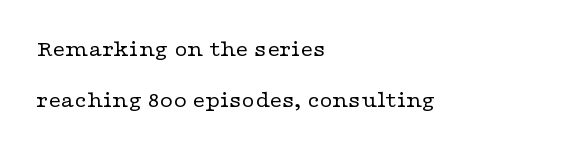
{"italic": "no", "bold": "no", "underline": "no", "align": "left", "line_spacing": "loose", "line_spacing_ratio": 2.34, "letter_spacing": "normal", "letter_spacing_em": 0.0, "glyph_px": 22}
